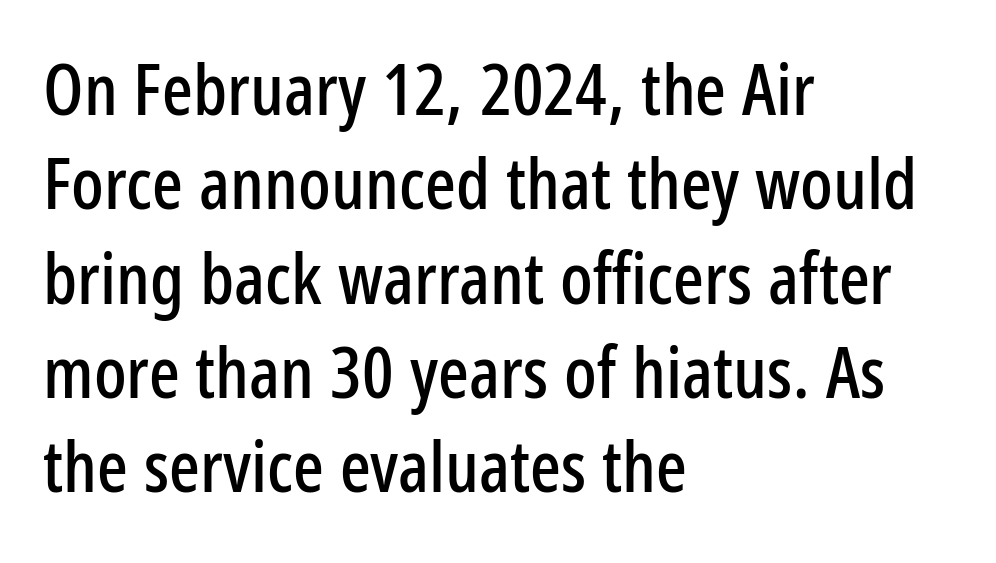
Looks like regular typesetting: each glyph gets only the width it needs. Only glyphs here, with clear space below each row. I'd call this a sans setting — the letters go barefoot. Tall strokes in this sample are plumb rather than angled. Here the glyphs are tracked normally, forming tight word shapes. Leftover space on each line is placed entirely after the last word.
